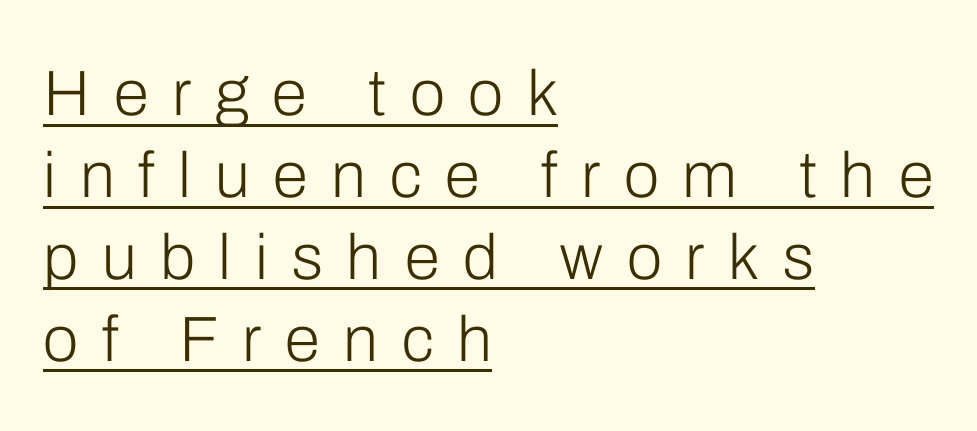
The rendering uses natural spacing where letterforms have individual widths. Evenly set lines give the paragraph a standard silhouette. Caption: multi-line text, flush left, ragged right. The strokes are not fattened; the text isn't bold. Letter spacing: wide.
